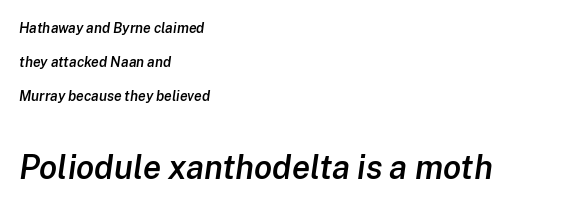
The image shows 33 px semibold type, italic (leaning right); set left-aligned, loose line spacing (2.43x), normal letter spacing, not underlined; the second (bottom) block is 2.36x larger; low stroke contrast and a medium x-height.
